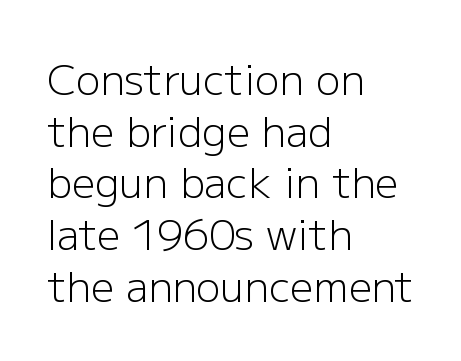
{"serif": "no", "italic": "no", "bold": "no", "weight": "light", "width": "normal", "stroke_contrast": "low", "x_height": "medium", "monospaced": "no", "underline": "no", "align": "left", "line_spacing": "normal", "line_spacing_ratio": 1.26, "letter_spacing": "normal", "letter_spacing_em": 0.0, "glyph_px": 41}
